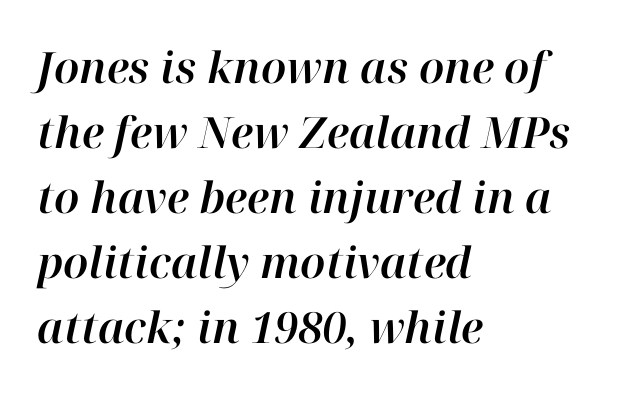
Q: Is the text italic (slanted)? A: Yes, it leans right by about 12 degrees.
Q: Is the text underlined? A: No.
Q: How is the paragraph aligned? A: Left-aligned.
Q: Is the spacing between letters normal or unusually wide? A: Normal.
Q: Is the spacing between lines tight, normal or loose? A: Normal.
Q: Width (condensed, normal, or wide)? A: Normal.
Q: Stroke contrast? A: High.
Q: x-height? A: Medium.
Q: Monospaced? A: No.
